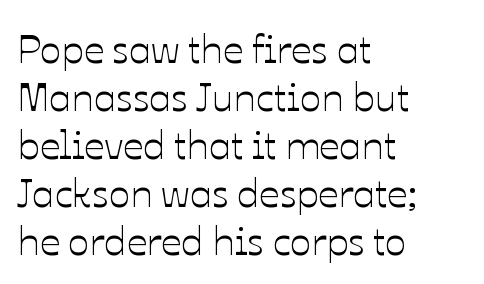
{"italic": "no", "width": "normal", "stroke_contrast": "low", "x_height": "medium", "monospaced": "no", "underline": "no", "align": "left", "line_spacing_ratio": 1.2, "letter_spacing": "normal", "letter_spacing_em": 0.0, "glyph_px": 40}
